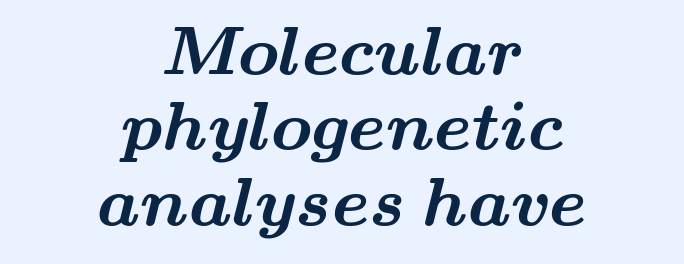
{"serif": "yes", "bold": "yes", "weight": "bold", "width": "wide", "stroke_contrast": "medium", "x_height": "small", "monospaced": "no", "underline": "no", "align": "center", "line_spacing": "tight", "line_spacing_ratio": 1.11, "letter_spacing": "normal", "letter_spacing_em": 0.0, "glyph_px": 68}
